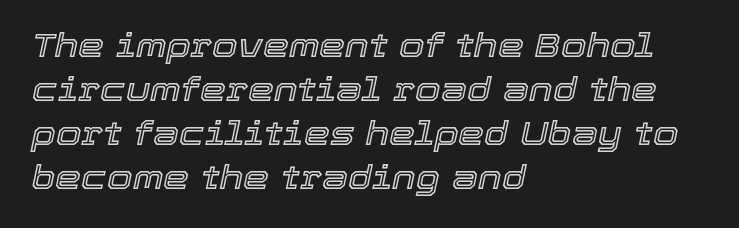
This sample has the flowing, uneven cadence of proportional lettering. The passage shown is not underscored anywhere. This rendering leaves character spacing at its baseline value. Every row of glyphs begins at an identical x-position on the left. Italic: yes, the glyphs are oblique.
